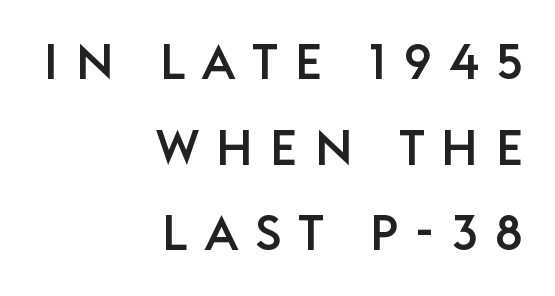
Q: Is the text italic (slanted)? A: No, it is upright.
Q: Is the typeface a serif or a sans-serif typeface? A: Sans-serif.
Q: Is the text underlined? A: No.
Q: How is the paragraph aligned? A: Right-aligned.
Q: Is the spacing between letters normal or unusually wide? A: Unusually wide.
Q: Width (condensed, normal, or wide)? A: Normal.
Q: Stroke contrast? A: Low.
Q: x-height? A: Large.
Q: Monospaced? A: No.
